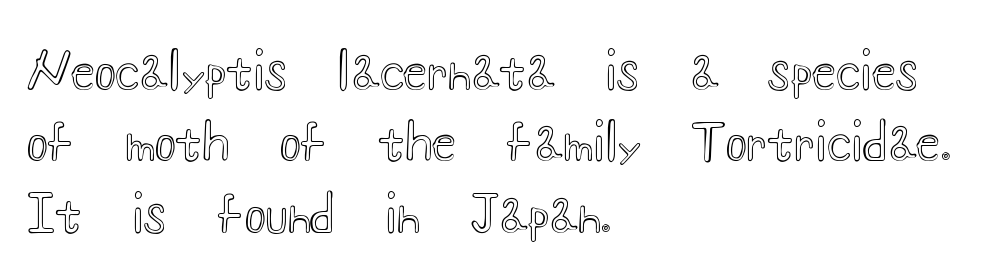
The passage shown is typed in a proportional face where columns would drift. Regular leading. Glyph-to-glyph distance matches everyday printed text. No italicization has been applied; the sample stays upright. Only glyphs here, with clear space below each row.
